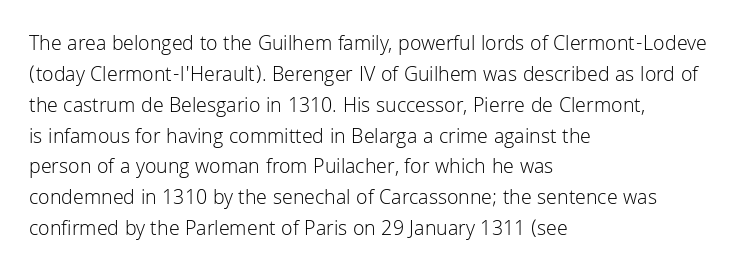
Q: Is the text bold? A: No.
Q: Is the text italic (slanted)? A: No, it is upright.
Q: Is the text underlined? A: No.
Q: How is the paragraph aligned? A: Left-aligned.
Q: Is the spacing between letters normal or unusually wide? A: Normal.
Q: Is the spacing between lines tight, normal or loose? A: Normal.
